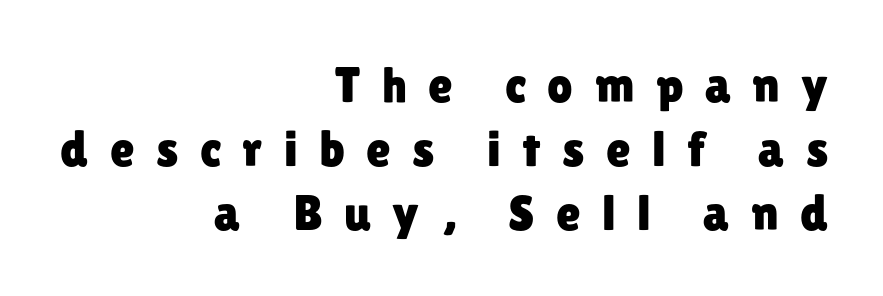
Q: Is the text italic (slanted)? A: No, it is upright.
Q: Is the typeface a serif or a sans-serif typeface? A: Sans-serif.
Q: Is the text underlined? A: No.
Q: How is the paragraph aligned? A: Right-aligned.
Q: Is the spacing between letters normal or unusually wide? A: Unusually wide.
Q: Is the spacing between lines tight, normal or loose? A: Normal.
Q: Width (condensed, normal, or wide)? A: Normal.
Q: Stroke contrast? A: Low.
Q: x-height? A: Medium.
Q: Monospaced? A: No.
